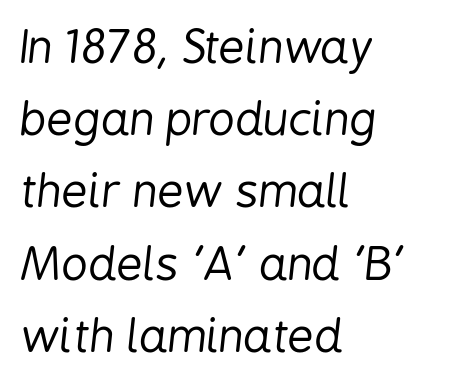
Q: Is the text bold? A: No.
Q: Is the text italic (slanted)? A: Yes, it leans right by about 6 degrees.
Q: Is the text underlined? A: No.
Q: How is the paragraph aligned? A: Left-aligned.
Q: Is the spacing between letters normal or unusually wide? A: Normal.
Q: Is the spacing between lines tight, normal or loose? A: Normal.
Q: Width (condensed, normal, or wide)? A: Condensed.
Q: Stroke contrast? A: Low.
Q: x-height? A: Medium.
Q: Monospaced? A: No.
